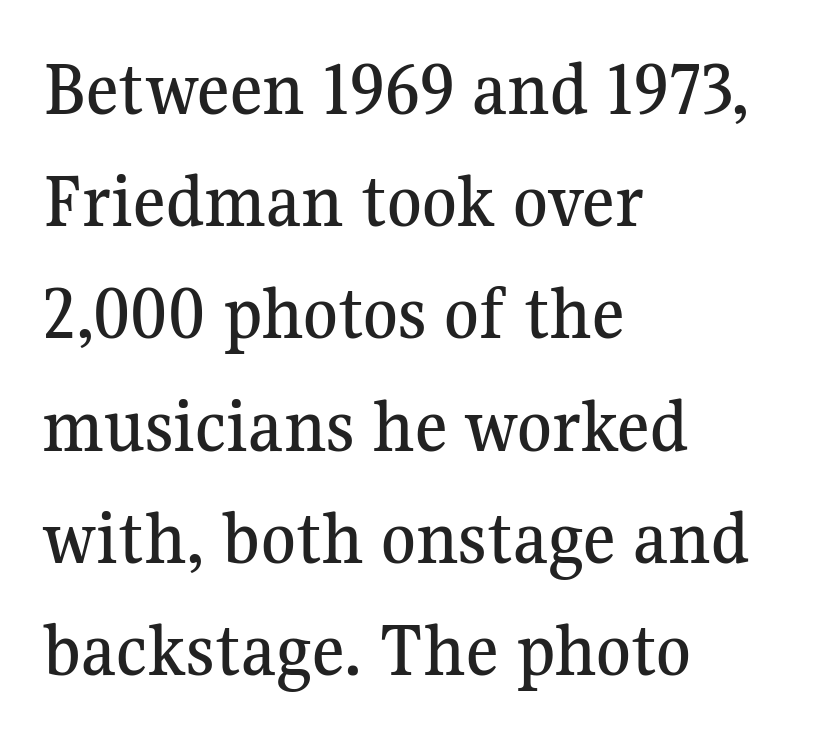
Q: Is the text italic (slanted)? A: No, it is upright.
Q: Is the typeface a serif or a sans-serif typeface? A: Serif.
Q: Is the text underlined? A: No.
Q: How is the paragraph aligned? A: Left-aligned.
Q: Is the spacing between letters normal or unusually wide? A: Normal.
Q: Is the spacing between lines tight, normal or loose? A: Normal.
Q: Width (condensed, normal, or wide)? A: Normal.
Q: Stroke contrast? A: Medium.
Q: x-height? A: Medium.
Q: Monospaced? A: No.
